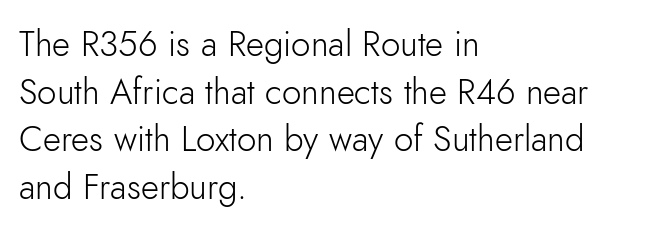
The image shows 35 px light sans-serif type, upright; set left-aligned, normal line spacing (1.36x), normal letter spacing, not underlined; low stroke contrast and a small x-height.
